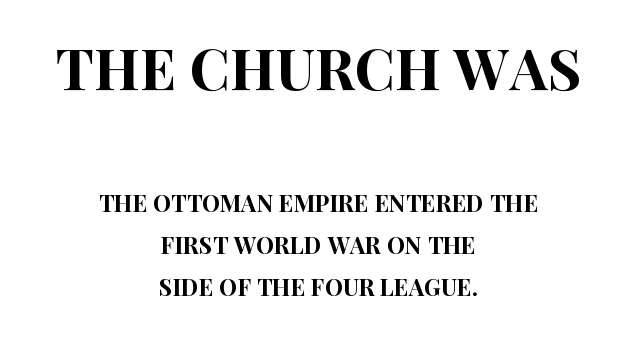
Nothing sits at the stroke ends, so this counts as sans-serif. Style check: upright. Leftover space on each line is divided equally before and after the words. Block one is the big one; block two sits smaller underneath.
